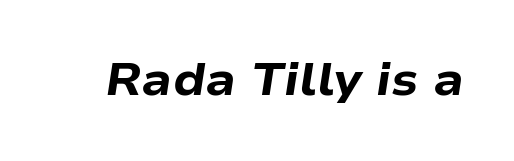
The image shows 44 px heavy, wide type, italic (leaning right); set normal letter spacing, not underlined; low stroke contrast and a medium x-height.
